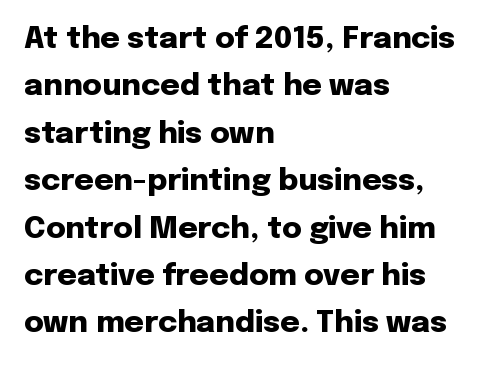
The image shows 30 px heavy sans-serif type, upright; set left-aligned, normal line spacing (1.58x), normal letter spacing, not underlined; low stroke contrast and a medium x-height.
